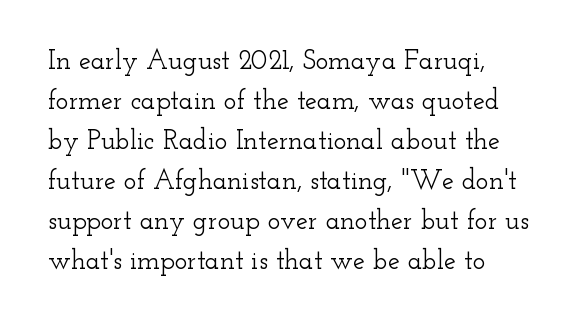
Q: Is the text italic (slanted)? A: No, it is upright.
Q: Is the text underlined? A: No.
Q: Is the spacing between letters normal or unusually wide? A: Normal.
Q: Is the spacing between lines tight, normal or loose? A: Normal.
